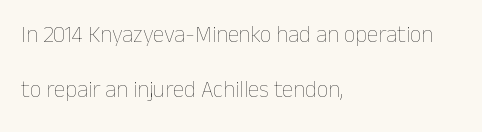
Q: Is the text bold? A: No.
Q: Is the text italic (slanted)? A: No, it is upright.
Q: Is the text underlined? A: No.
Q: How is the paragraph aligned? A: Left-aligned.
Q: Is the spacing between letters normal or unusually wide? A: Normal.
Q: Is the spacing between lines tight, normal or loose? A: Loose.
